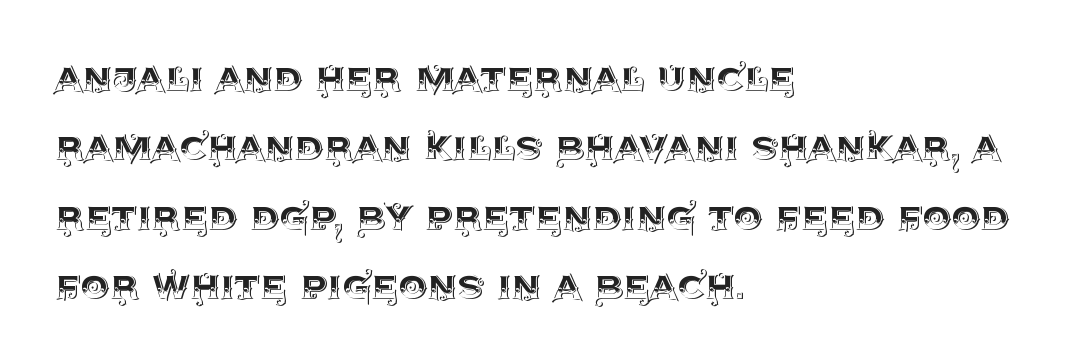
Q: Is the text italic (slanted)? A: No, it is upright.
Q: Is the text underlined? A: No.
Q: How is the paragraph aligned? A: Left-aligned.
Q: Is the spacing between letters normal or unusually wide? A: Normal.
Q: Is the spacing between lines tight, normal or loose? A: Normal.
Q: Width (condensed, normal, or wide)? A: Normal.
Q: x-height? A: Large.
Q: Monospaced? A: No.
